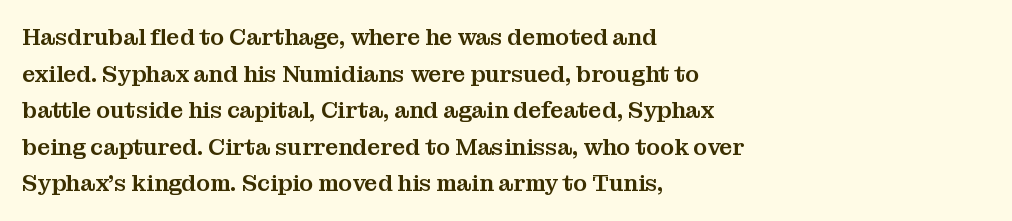
{"italic": "no", "underline": "no", "align": "left", "line_spacing": "normal", "line_spacing_ratio": 1.59, "letter_spacing": "normal", "letter_spacing_em": 0.0, "glyph_px": 23}
